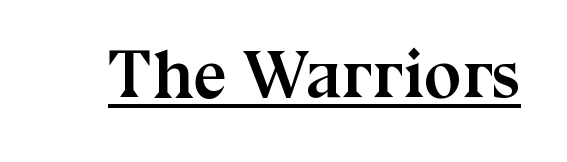
These lines are rendered in a variable-pitch font. This rendering features underlined lettering. Here the glyphs are tracked normally, forming tight word shapes. The axis of the letterforms is exactly vertical. To sum up the face: it has serifs. Emphasis by weight is at full strength: bold.
